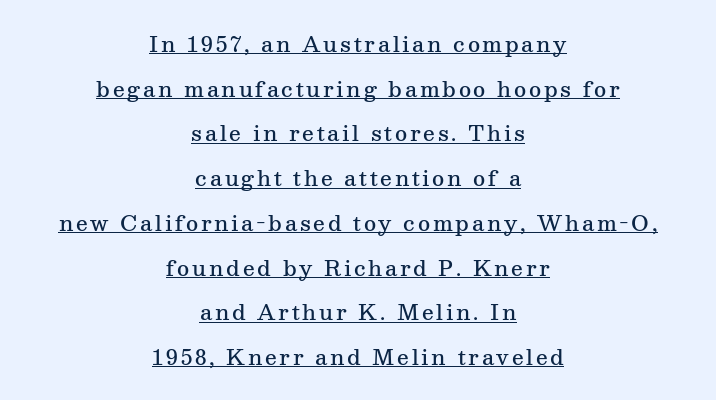
{"italic": "no", "bold": "semi", "underline": "yes", "align": "center", "line_spacing": "loose", "line_spacing_ratio": 2.13, "glyph_px": 21}
